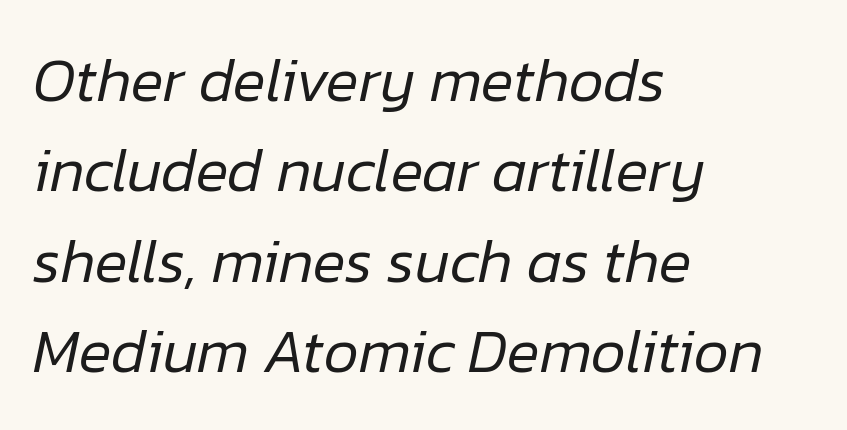
The image shows 61 px regular-weight type, italic (leaning right); set left-aligned, normal line spacing (1.48x), normal letter spacing, not underlined; low stroke contrast and a medium x-height.
